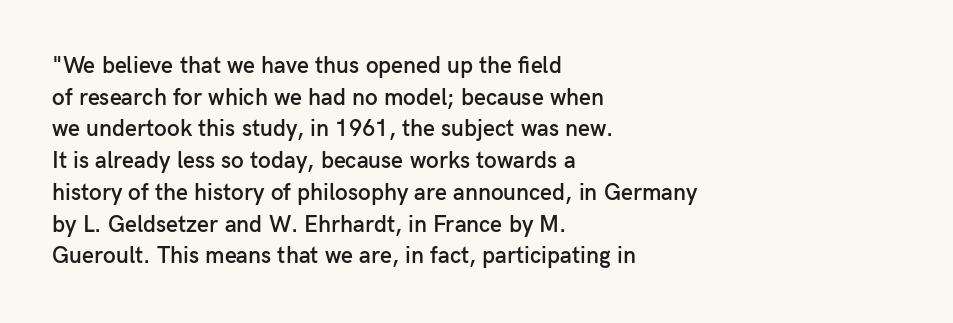
{"italic": "no", "bold": "semi", "underline": "no", "align": "left", "line_spacing": "normal", "line_spacing_ratio": 1.38, "letter_spacing": "normal", "letter_spacing_em": 0.0, "glyph_px": 23}
